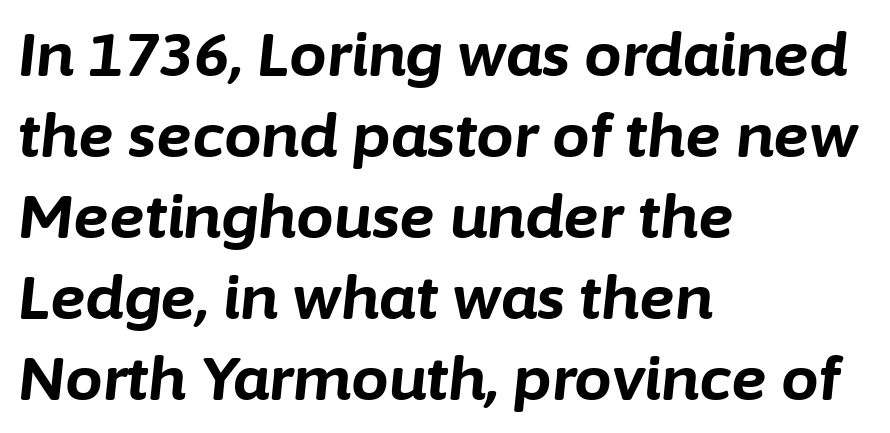
{"italic": "yes", "lean": "right", "slant_degrees": 6, "bold": "yes", "weight": "bold", "width": "normal", "stroke_contrast": "low", "x_height": "medium", "monospaced": "no", "underline": "no", "align": "left", "line_spacing": "normal", "line_spacing_ratio": 1.35, "letter_spacing": "normal", "letter_spacing_em": 0.0, "glyph_px": 60}
